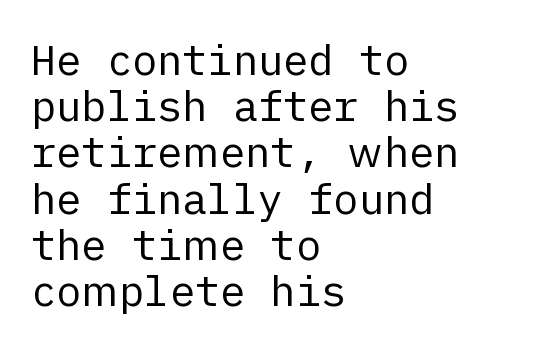
Look at the tracking — it's just the regular setting, nothing added. If you drew a line through each stem, it would be perfectly vertical. Letters rest on an invisible, unmarked baseline. One glance says dense: line gaps are narrower than usual. The letterforms sit at book weight or below. The letters carry no serifs — their stems end cleanly without finishing strokes.
